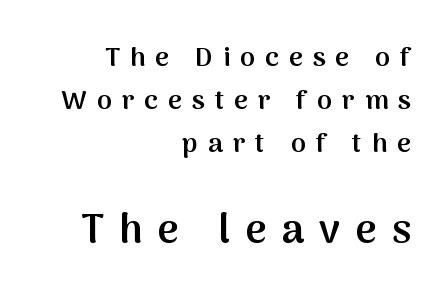
The image shows 41 px semibold sans-serif type, upright; set right-aligned, normal line spacing (1.6x), unusually wide letter spacing (+0.37 em), not underlined; the second (bottom) block is 1.52x larger; medium stroke contrast and a medium x-height.
